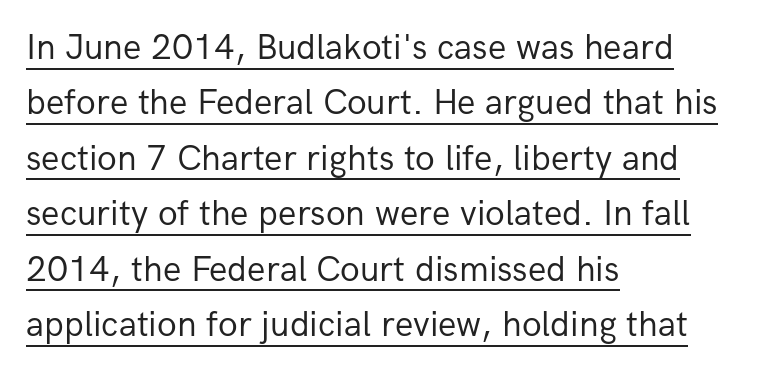
This sample uses an upright cut, with every glyph sitting square on the baseline. These lines stack with their left ends in a neat column. A normal amount of white space separates one row of letters from the next. The string is rendered with underlining switched on. Is this a fixed-width face? No — the glyphs have proportional, varying widths.
